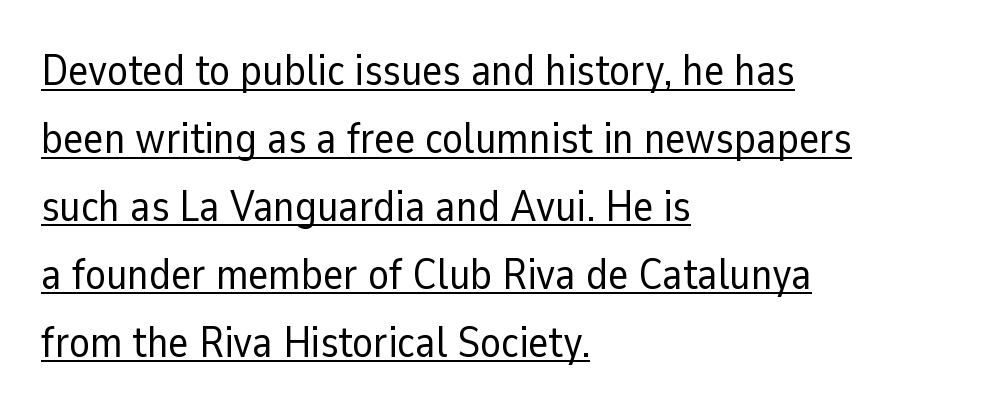
Q: Is the text bold? A: No.
Q: Is the text italic (slanted)? A: No, it is upright.
Q: Is the typeface a serif or a sans-serif typeface? A: Sans-serif.
Q: Is the text underlined? A: Yes.
Q: How is the paragraph aligned? A: Left-aligned.
Q: Is the spacing between letters normal or unusually wide? A: Normal.
Q: Is the spacing between lines tight, normal or loose? A: Normal.
Q: Width (condensed, normal, or wide)? A: Normal.
Q: Stroke contrast? A: Low.
Q: x-height? A: Medium.
Q: Monospaced? A: No.
